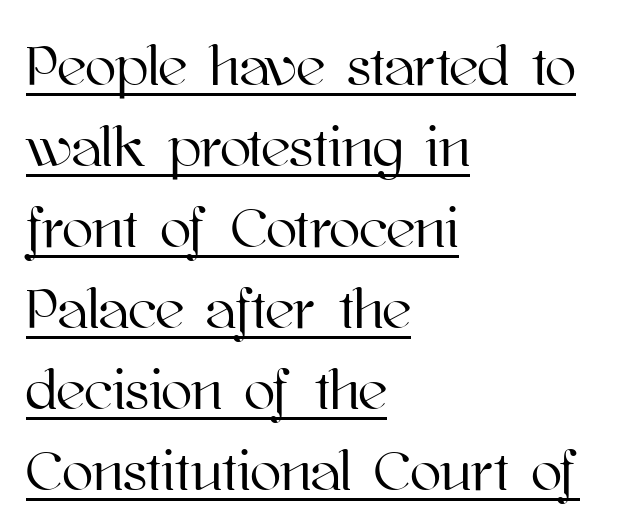
Q: Is the text italic (slanted)? A: No, it is upright.
Q: Is the text underlined? A: Yes.
Q: How is the paragraph aligned? A: Left-aligned.
Q: Is the spacing between letters normal or unusually wide? A: Normal.
Q: Is the spacing between lines tight, normal or loose? A: Normal.
Q: Width (condensed, normal, or wide)? A: Normal.
Q: Stroke contrast? A: High.
Q: x-height? A: Medium.
Q: Monospaced? A: No.
